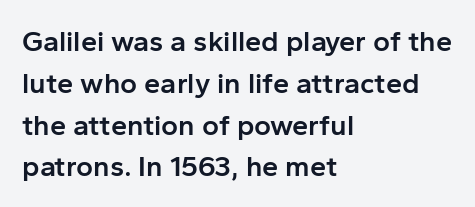
{"serif": "no", "italic": "no", "bold": "semi", "weight": "semibold", "width": "normal", "stroke_contrast": "low", "x_height": "medium", "monospaced": "no", "underline": "no", "align": "left", "line_spacing": "normal", "line_spacing_ratio": 1.44, "letter_spacing": "normal", "letter_spacing_em": 0.0, "glyph_px": 29}
